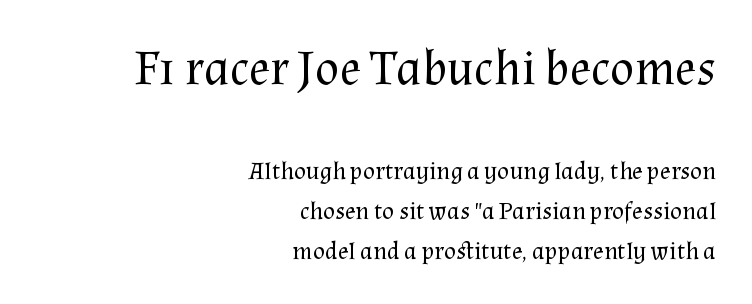
Q: Is the text bold? A: No.
Q: Is the text italic (slanted)? A: No, it is upright.
Q: Is the text underlined? A: No.
Q: How is the paragraph aligned? A: Right-aligned.
Q: Is the spacing between letters normal or unusually wide? A: Normal.
Q: Is the spacing between lines tight, normal or loose? A: Normal.
Q: Which block of text is set in a larger size, the first (top) or the second (bottom)? A: The first (top) one.
Q: Width (condensed, normal, or wide)? A: Normal.
Q: Stroke contrast? A: Medium.
Q: x-height? A: Medium.
Q: Monospaced? A: No.
